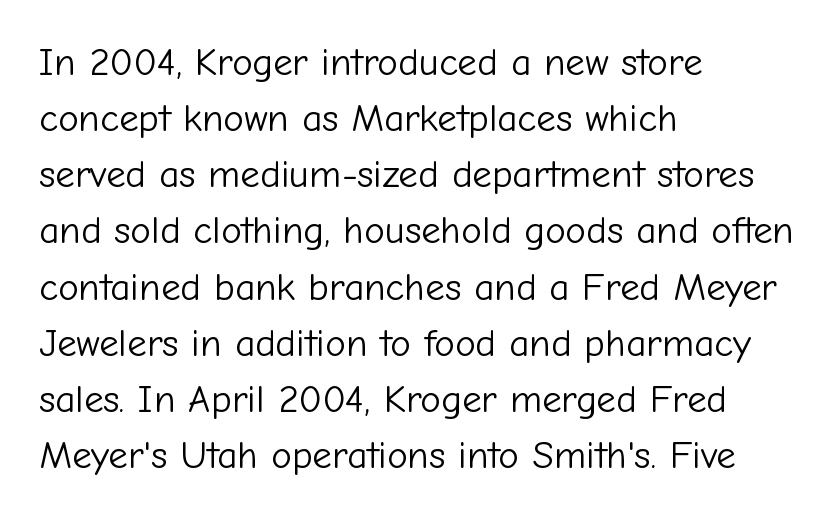
The cut favours lightness, reaching ordinary text weight at its darkest. Rendered with straight, roman letterforms. Compared with typical body copy, the letter spacing here is the same. Baseline-to-baseline distance is the conventional proportion of letter height. Teacher's note: observe the even left margin — that is flush-left alignment. A typesetter would call this proportional, since set widths differ per character.
